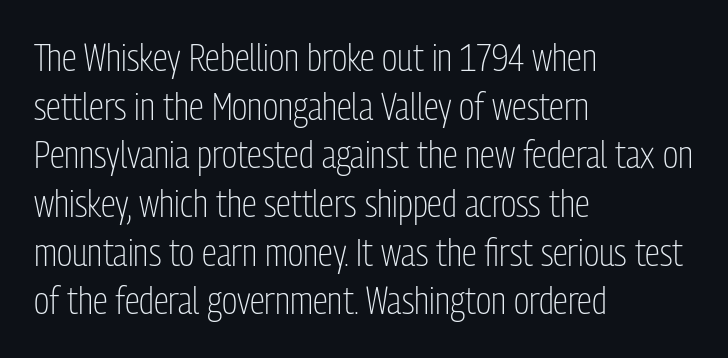
{"serif": "no", "italic": "no", "bold": "no", "weight": "light", "width": "condensed", "stroke_contrast": "low", "x_height": "medium", "monospaced": "no", "underline": "no", "align": "left", "line_spacing": "normal", "line_spacing_ratio": 1.28, "letter_spacing": "normal", "letter_spacing_em": 0.0, "glyph_px": 38}
